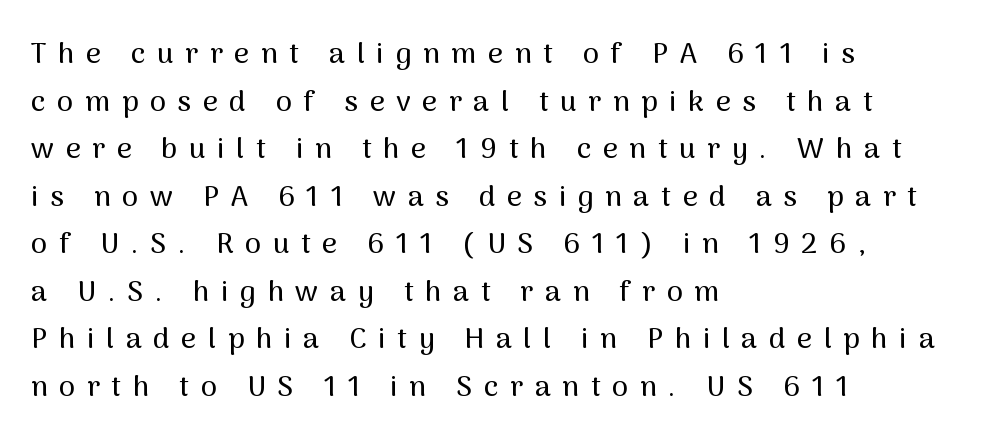
Q: Is the text italic (slanted)? A: No, it is upright.
Q: Is the typeface a serif or a sans-serif typeface? A: Sans-serif.
Q: Is the text underlined? A: No.
Q: How is the paragraph aligned? A: Left-aligned.
Q: Is the spacing between letters normal or unusually wide? A: Unusually wide.
Q: Is the spacing between lines tight, normal or loose? A: Normal.
Q: Width (condensed, normal, or wide)? A: Normal.
Q: Stroke contrast? A: Medium.
Q: x-height? A: Medium.
Q: Monospaced? A: No.
